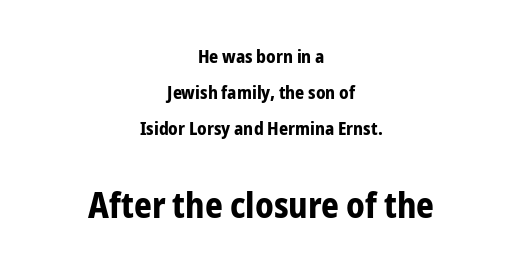
Q: Is the text bold? A: Yes.
Q: Is the text italic (slanted)? A: No, it is upright.
Q: Is the typeface a serif or a sans-serif typeface? A: Sans-serif.
Q: Is the text underlined? A: No.
Q: How is the paragraph aligned? A: Centered.
Q: Is the spacing between letters normal or unusually wide? A: Normal.
Q: Is the spacing between lines tight, normal or loose? A: Loose.
Q: Which block of text is set in a larger size, the first (top) or the second (bottom)? A: The second (bottom) one.
Q: Width (condensed, normal, or wide)? A: Condensed.
Q: Stroke contrast? A: Low.
Q: x-height? A: Medium.
Q: Monospaced? A: No.
